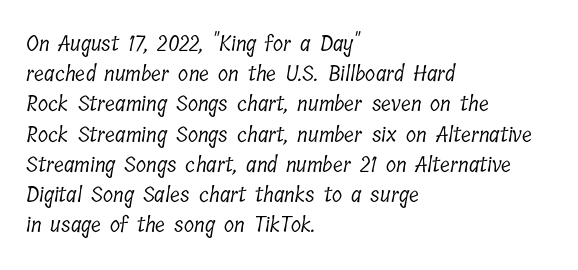
Q: Is the text bold? A: No.
Q: Is the text underlined? A: No.
Q: How is the paragraph aligned? A: Left-aligned.
Q: Is the spacing between letters normal or unusually wide? A: Normal.
Q: Is the spacing between lines tight, normal or loose? A: Normal.
